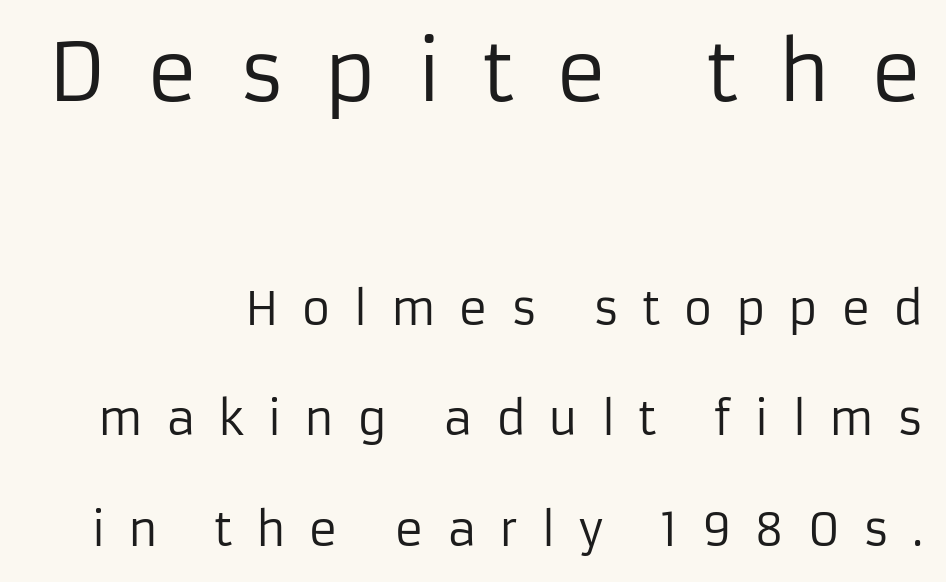
Q: Is the text bold? A: No.
Q: Is the text italic (slanted)? A: No, it is upright.
Q: Is the typeface a serif or a sans-serif typeface? A: Sans-serif.
Q: Is the text underlined? A: No.
Q: How is the paragraph aligned? A: Right-aligned.
Q: Is the spacing between letters normal or unusually wide? A: Unusually wide.
Q: Is the spacing between lines tight, normal or loose? A: Loose.
Q: Which block of text is set in a larger size, the first (top) or the second (bottom)? A: The first (top) one.
Q: Width (condensed, normal, or wide)? A: Normal.
Q: Stroke contrast? A: Low.
Q: x-height? A: Medium.
Q: Monospaced? A: No.
